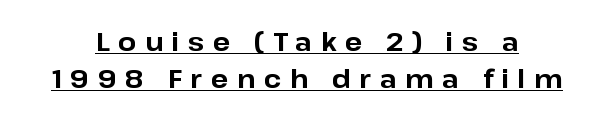
The image shows 26 px bold type, upright; set normal line spacing (1.42x), unusually wide letter spacing (+0.33 em), underlined.
